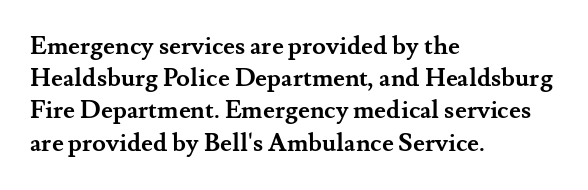
{"italic": "no", "bold": "yes", "underline": "no", "align": "left", "line_spacing": "normal", "line_spacing_ratio": 1.29, "letter_spacing": "normal", "letter_spacing_em": 0.0, "glyph_px": 25}
